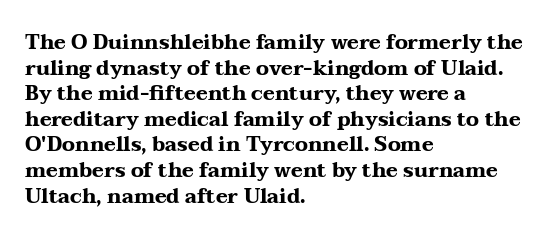
{"italic": "no", "bold": "yes", "underline": "no", "align": "left", "line_spacing": "normal", "line_spacing_ratio": 1.28, "letter_spacing": "normal", "letter_spacing_em": 0.0, "glyph_px": 20}
